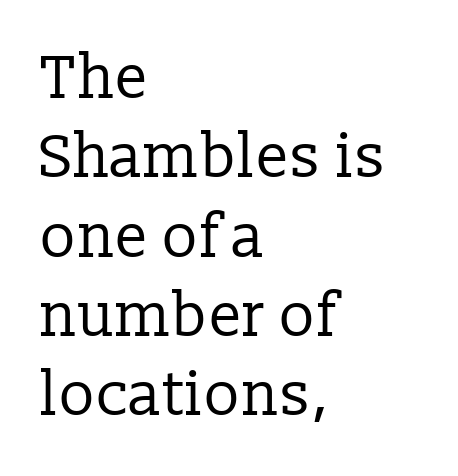
Rendered with straight, roman letterforms. Letter spacing: default. Evenly set lines give the paragraph a standard silhouette. You could not count columns in this text — the font is proportionally spaced. These lines stack with their left ends in a neat column. Is the type heavy? It reads as light-to-regular instead.
